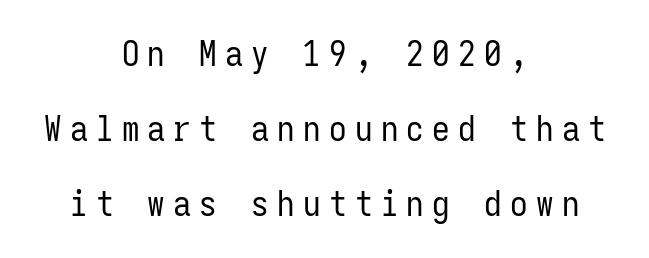
The whitespace from short lines is split evenly between both sides. Each new line begins a long way beneath the previous one. Words float on clear page, feet unadorned. Compared with typical body copy, the letter spacing here is much looser. No feet cap the strokes, marking this as sans-serif type. The weight would be labelled regular, book, light, or lighter still.
